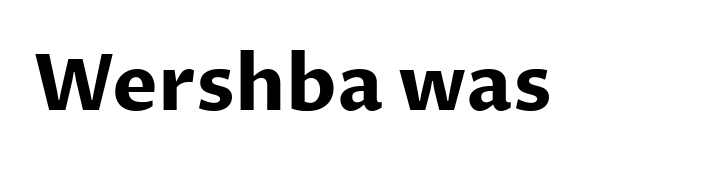
Q: Is the text bold? A: Yes.
Q: Is the text italic (slanted)? A: No, it is upright.
Q: Is the typeface a serif or a sans-serif typeface? A: Sans-serif.
Q: Is the text underlined? A: No.
Q: Is the spacing between letters normal or unusually wide? A: Normal.
Q: Width (condensed, normal, or wide)? A: Normal.
Q: Stroke contrast? A: Low.
Q: x-height? A: Medium.
Q: Monospaced? A: No.
